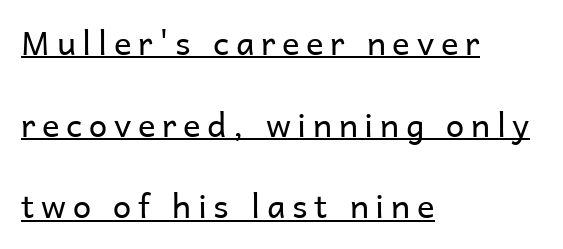
{"serif": "no", "italic": "no", "bold": "no", "weight": "regular", "width": "normal", "stroke_contrast": "low", "x_height": "medium", "monospaced": "no", "underline": "yes", "align": "left", "line_spacing": "loose", "line_spacing_ratio": 2.47, "letter_spacing": "wide", "letter_spacing_em": 0.2, "glyph_px": 33}
